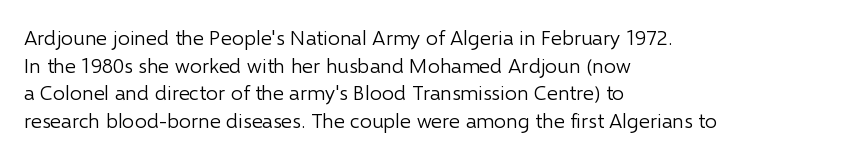
The image shows 21 px text type, upright; set left-aligned, normal line spacing (1.31x), normal letter spacing, not underlined.
